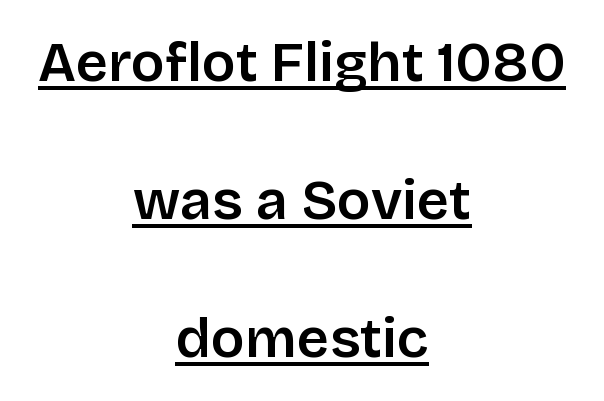
Q: Is the text bold? A: Semi-bold.
Q: Is the text italic (slanted)? A: No, it is upright.
Q: Is the typeface a serif or a sans-serif typeface? A: Sans-serif.
Q: Is the text underlined? A: Yes.
Q: How is the paragraph aligned? A: Centered.
Q: Is the spacing between letters normal or unusually wide? A: Normal.
Q: Is the spacing between lines tight, normal or loose? A: Loose.
Q: Width (condensed, normal, or wide)? A: Normal.
Q: Stroke contrast? A: Low.
Q: x-height? A: Large.
Q: Monospaced? A: No.
